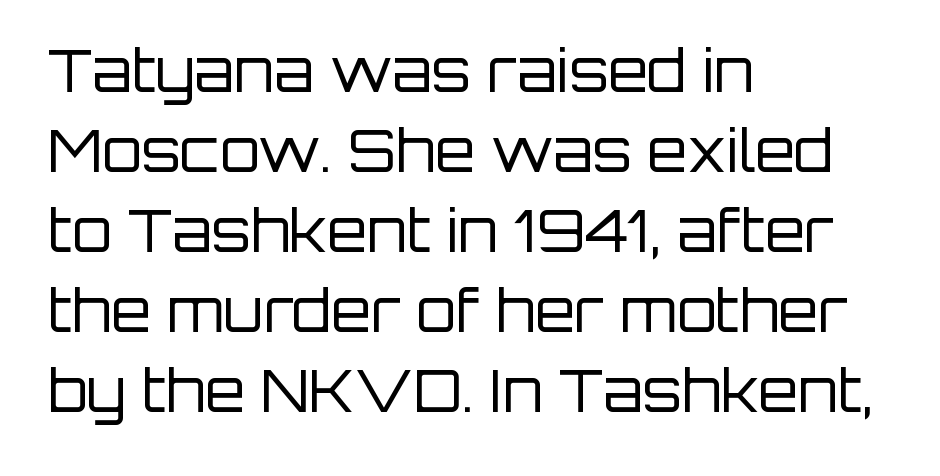
Q: Is the text bold? A: No.
Q: Is the text italic (slanted)? A: No, it is upright.
Q: Is the typeface a serif or a sans-serif typeface? A: Sans-serif.
Q: Is the text underlined? A: No.
Q: How is the paragraph aligned? A: Left-aligned.
Q: Is the spacing between letters normal or unusually wide? A: Normal.
Q: Is the spacing between lines tight, normal or loose? A: Normal.
Q: Width (condensed, normal, or wide)? A: Normal.
Q: Stroke contrast? A: Low.
Q: x-height? A: Large.
Q: Monospaced? A: No.
